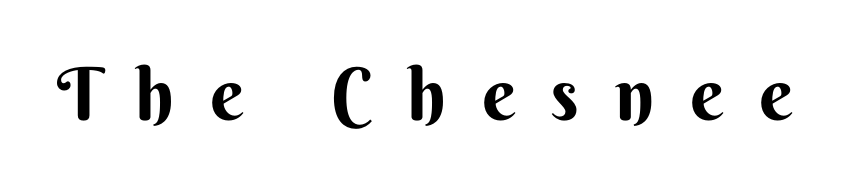
Q: Is the text bold? A: Yes.
Q: Is the text italic (slanted)? A: No, it is upright.
Q: Is the typeface a serif or a sans-serif typeface? A: Sans-serif.
Q: Is the text underlined? A: No.
Q: Is the spacing between letters normal or unusually wide? A: Unusually wide.
Q: Width (condensed, normal, or wide)? A: Normal.
Q: Stroke contrast? A: Medium.
Q: x-height? A: Small.
Q: Monospaced? A: No.
